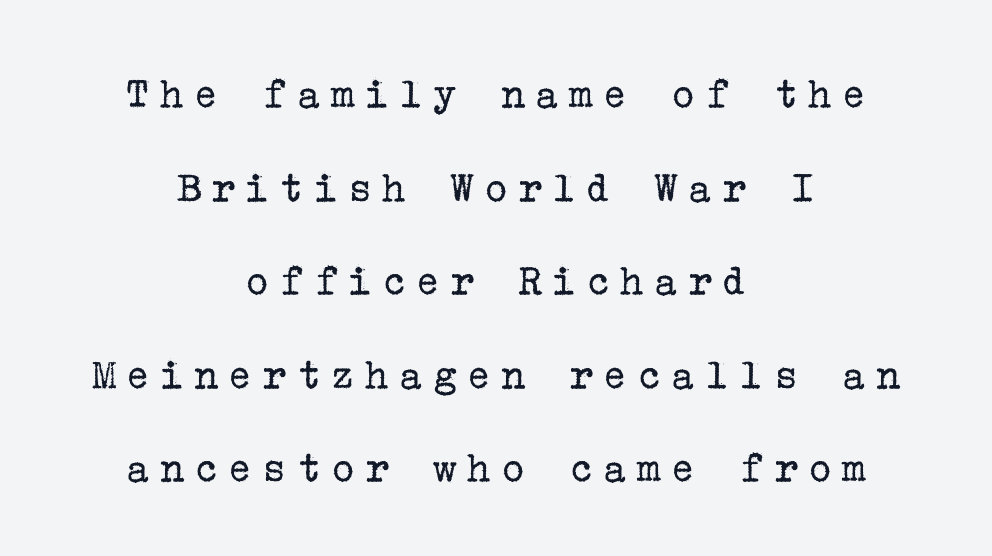
Each stroke keeps to a modest, everyday thickness or less. Is this a sans? No — the strokes have serifs. Display-style spreading of the glyphs; the letterfit is very open. Rule under the text: the space is simply empty. Do the letters lean? They stand straight.
